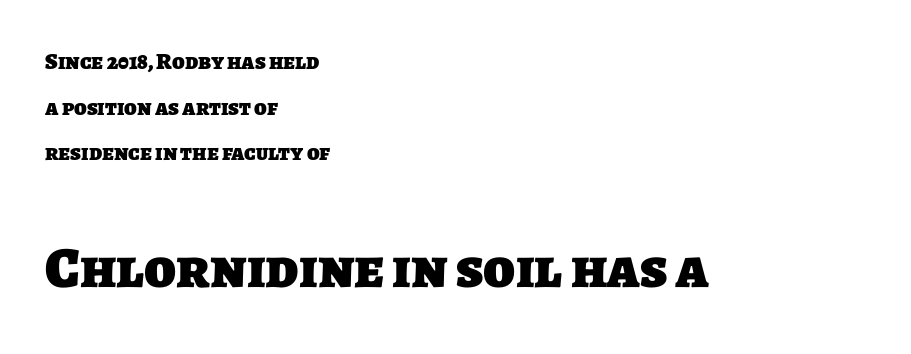
The image shows 58 px heavy sans-serif type; set left-aligned, loose line spacing (1.98x), normal letter spacing, not underlined; the second (bottom) block is 2.52x larger; low stroke contrast and a large x-height.
